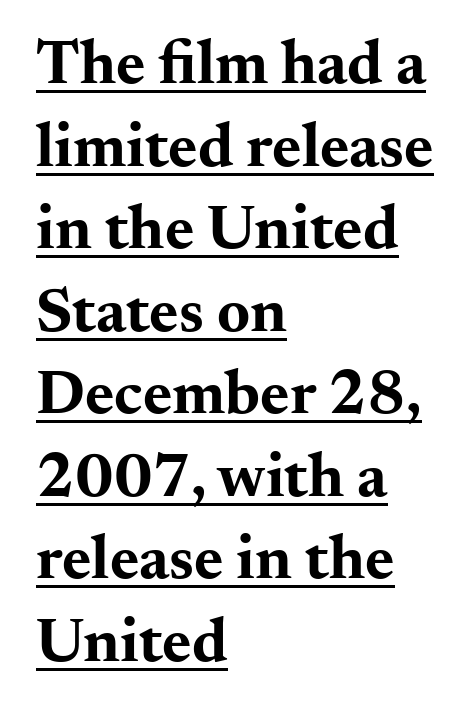
Every character sits straight up, as roman type does. Each letter keeps its own natural width here, so spacing adapts to shape. The typesetting leans heavy: a genuine bold. The vertical gap from one line to the next is medium. Somebody hit Ctrl+U on this one — the words are underlined.
